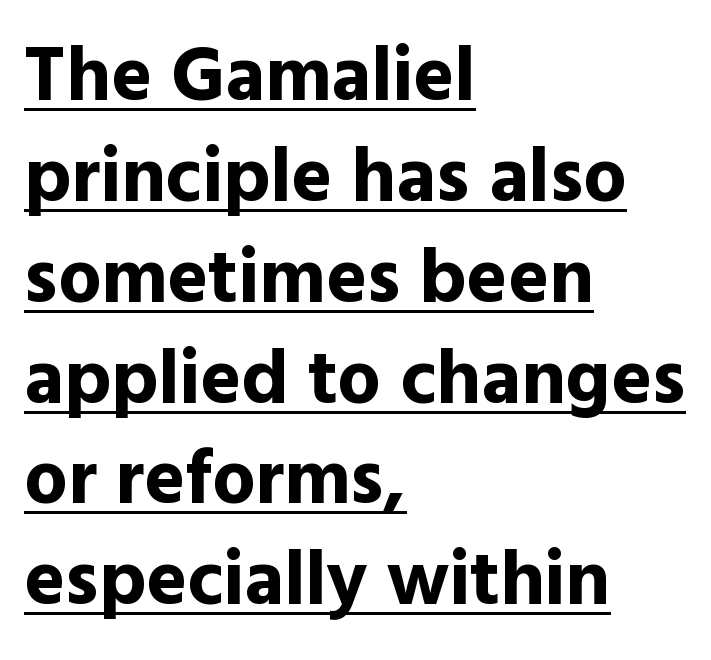
{"serif": "no", "italic": "no", "bold": "yes", "weight": "bold", "width": "normal", "x_height": "medium", "monospaced": "no", "underline": "yes", "align": "left", "line_spacing": "normal", "line_spacing_ratio": 1.31, "letter_spacing": "normal", "letter_spacing_em": 0.0, "glyph_px": 77}
